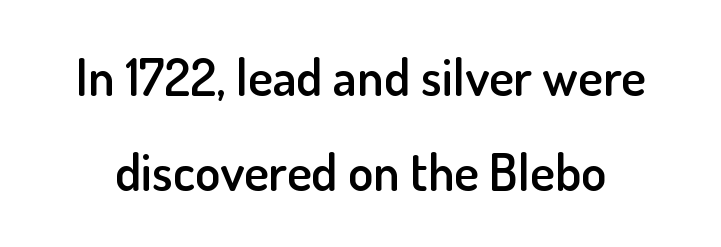
{"serif": "no", "italic": "no", "bold": "semi", "weight": "semibold", "width": "normal", "stroke_contrast": "low", "x_height": "small", "monospaced": "no", "underline": "no", "line_spacing_ratio": 1.83, "letter_spacing": "normal", "letter_spacing_em": 0.0, "glyph_px": 52}
